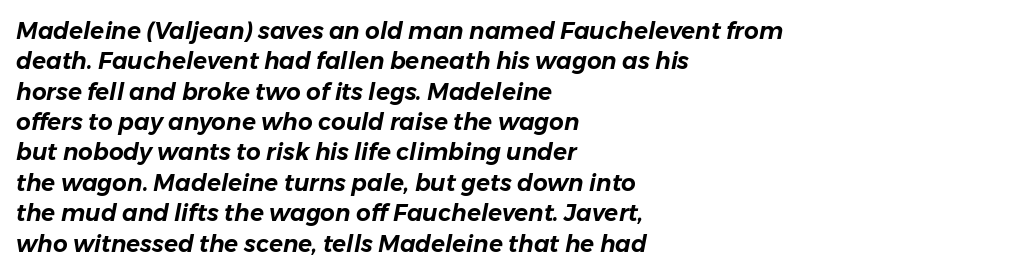
Q: Is the text italic (slanted)? A: Yes, it leans right by about 11 degrees.
Q: Is the text underlined? A: No.
Q: How is the paragraph aligned? A: Left-aligned.
Q: Is the spacing between letters normal or unusually wide? A: Normal.
Q: Is the spacing between lines tight, normal or loose? A: Normal.
